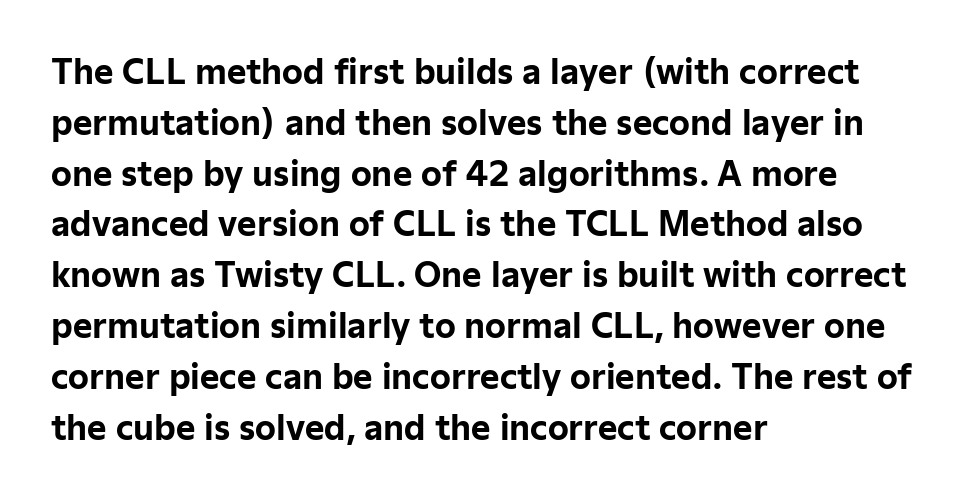
How are the letters spaced? Ordinarily, with no added tracking. The space directly below the letters is spotless. Reading down the block, your eye returns to a fixed left position each line. Chunky letters — that's bold for sure.
